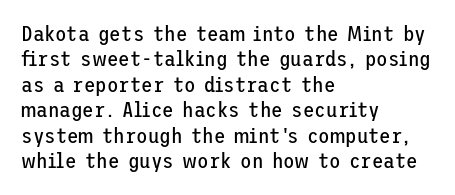
A bare baseline throughout the passage. Line beginnings align vertically; line endings do not. This sample uses plain, unmodified letter spacing. Posture: straight, roman, zero tilt. Is this a heavy cut? Hardly; it is regular or lighter.
